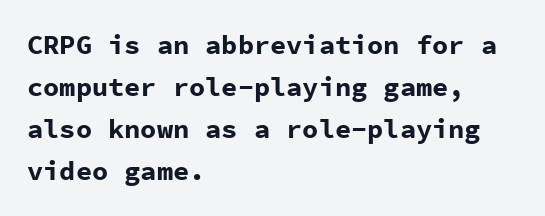
The image shows 27 px bold type, upright; set left-aligned, normal line spacing (1.56x), normal letter spacing, not underlined.
